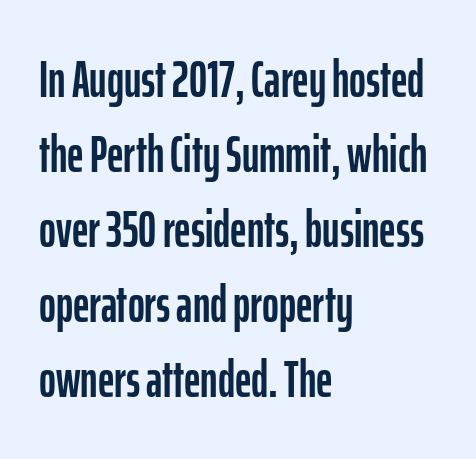
{"serif": "no", "italic": "no", "width": "condensed", "stroke_contrast": "low", "x_height": "medium", "monospaced": "no", "underline": "no", "align": "left", "line_spacing": "normal", "line_spacing_ratio": 1.47, "letter_spacing": "normal", "letter_spacing_em": 0.0, "glyph_px": 51}
